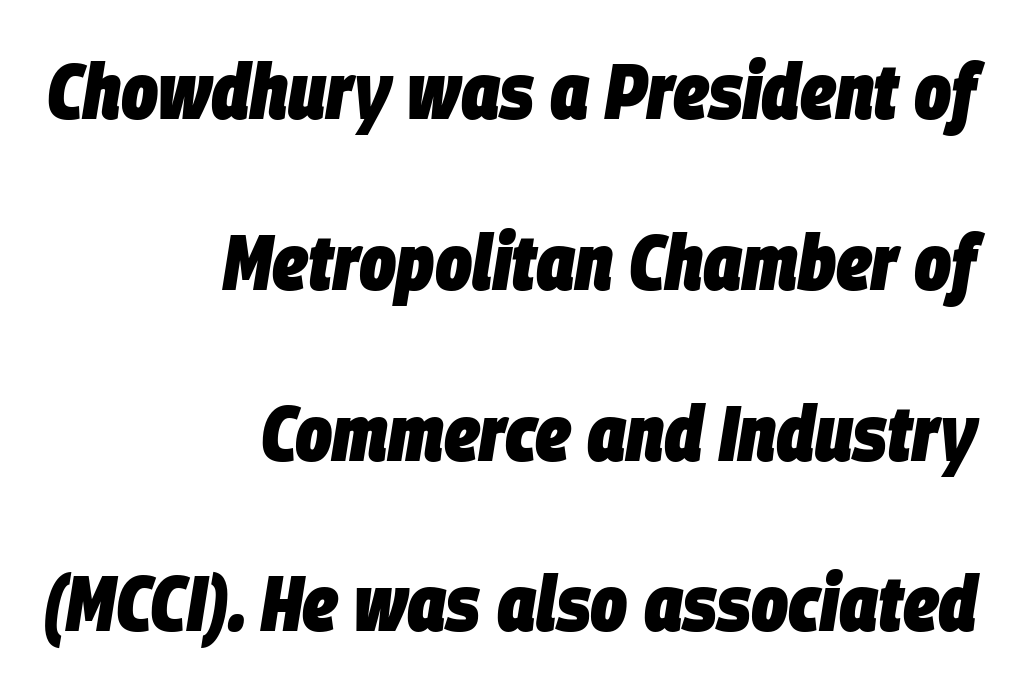
Q: Is the text bold? A: Yes.
Q: Is the text italic (slanted)? A: Yes, it leans right by about 9 degrees.
Q: Is the text underlined? A: No.
Q: How is the paragraph aligned? A: Right-aligned.
Q: Is the spacing between letters normal or unusually wide? A: Normal.
Q: Is the spacing between lines tight, normal or loose? A: Loose.
Q: Width (condensed, normal, or wide)? A: Condensed.
Q: Stroke contrast? A: Low.
Q: x-height? A: Large.
Q: Monospaced? A: No.
